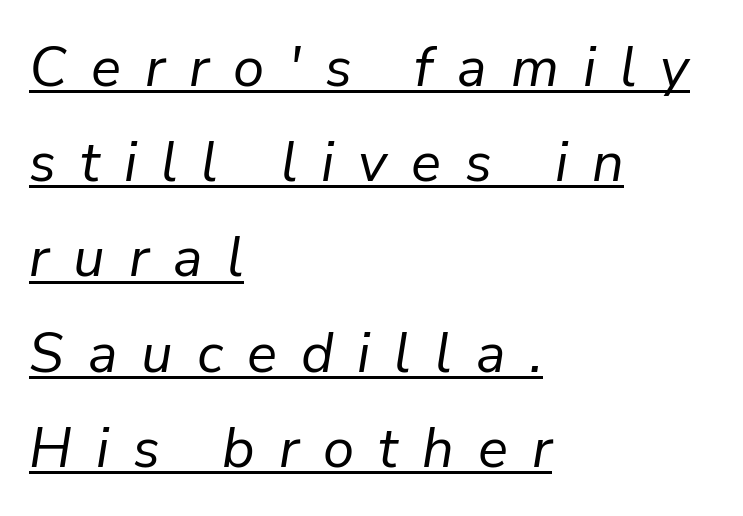
The image shows 56 px regular-weight type, italic (leaning right); set left-aligned, normal line spacing (1.7x), unusually wide letter spacing (+0.43 em), underlined; low stroke contrast and a medium x-height.
